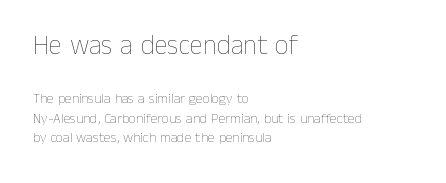
The image shows 27 px text type, upright; set left-aligned, normal line spacing (1.39x), normal letter spacing, not underlined; the first (top) block is 1.93x larger.
